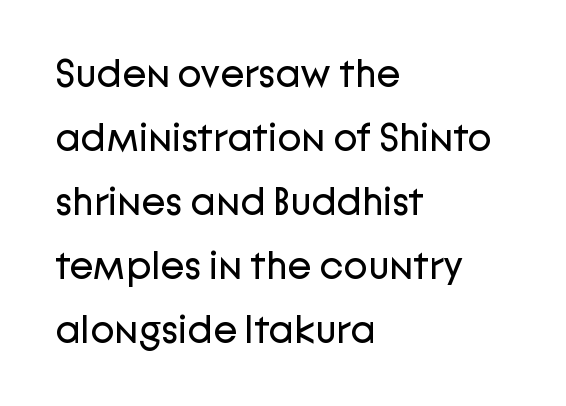
{"serif": "no", "italic": "no", "bold": "no", "weight": "regular", "width": "normal", "stroke_contrast": "low", "x_height": "medium", "monospaced": "no", "underline": "no", "align": "left", "line_spacing": "normal", "line_spacing_ratio": 1.6, "letter_spacing": "normal", "letter_spacing_em": 0.0, "glyph_px": 40}
